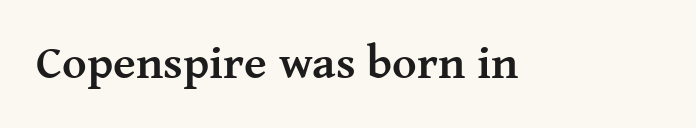
{"serif": "yes", "italic": "no", "bold": "yes", "weight": "semibold", "width": "normal", "stroke_contrast": "medium", "x_height": "medium", "monospaced": "no", "underline": "no", "letter_spacing": "normal", "letter_spacing_em": 0.0, "glyph_px": 47}
